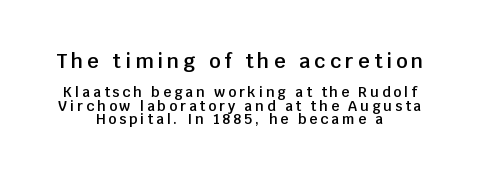
Q: Is the text bold? A: Semi-bold.
Q: Is the text italic (slanted)? A: No, it is upright.
Q: Is the text underlined? A: No.
Q: How is the paragraph aligned? A: Centered.
Q: Is the spacing between letters normal or unusually wide? A: Unusually wide.
Q: Is the spacing between lines tight, normal or loose? A: Tight.
Q: Which block of text is set in a larger size, the first (top) or the second (bottom)? A: The first (top) one.
